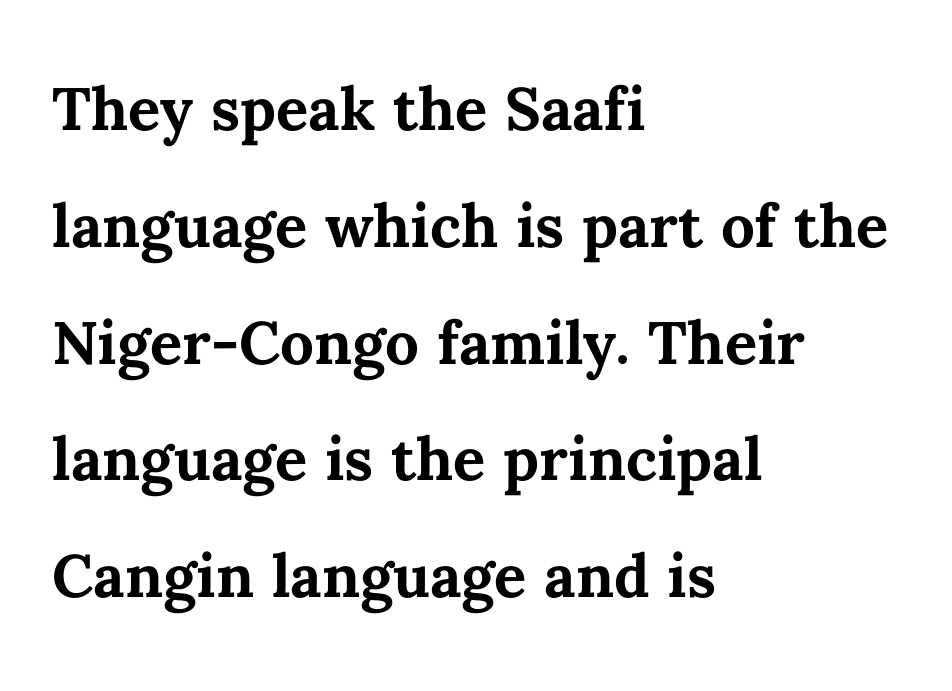
The image shows 80 px semibold type, upright; set left-aligned, normal line spacing (1.46x), normal letter spacing, not underlined; medium stroke contrast and a medium x-height.
